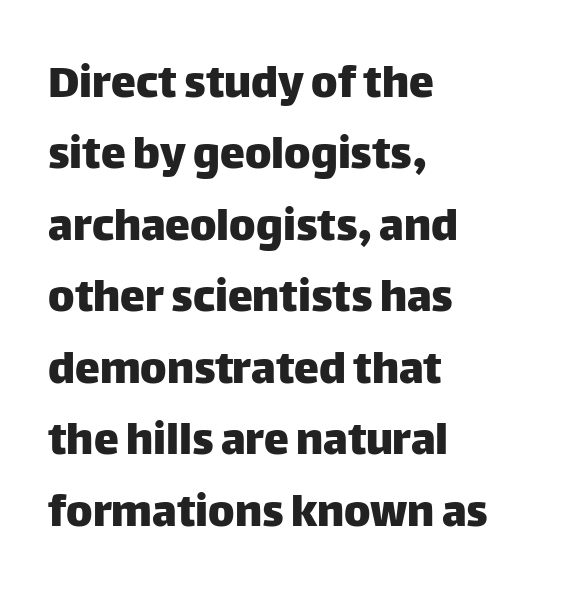
The image shows 50 px sans-serif type, upright; set left-aligned, normal line spacing (1.43x), normal letter spacing, not underlined; low stroke contrast and a large x-height.
